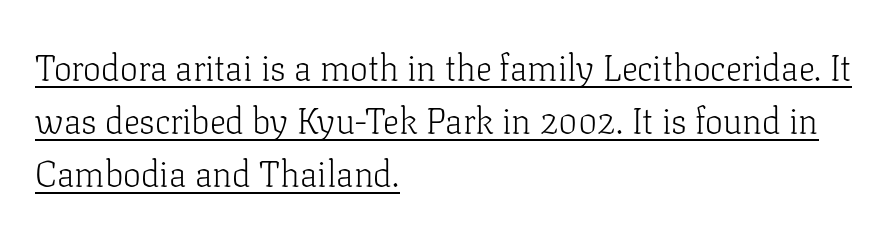
Q: Is the text bold? A: No.
Q: Is the text italic (slanted)? A: No, it is upright.
Q: Is the typeface a serif or a sans-serif typeface? A: Serif.
Q: Is the text underlined? A: Yes.
Q: How is the paragraph aligned? A: Left-aligned.
Q: Is the spacing between letters normal or unusually wide? A: Normal.
Q: Is the spacing between lines tight, normal or loose? A: Normal.
Q: Width (condensed, normal, or wide)? A: Normal.
Q: Stroke contrast? A: Low.
Q: x-height? A: Medium.
Q: Monospaced? A: No.
